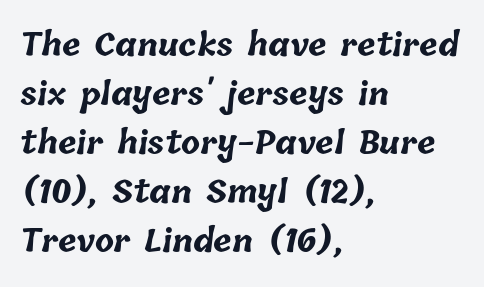
The image shows 31 px bold type; set left-aligned, normal line spacing (1.58x), normal letter spacing, not underlined; low stroke contrast and a medium x-height.
